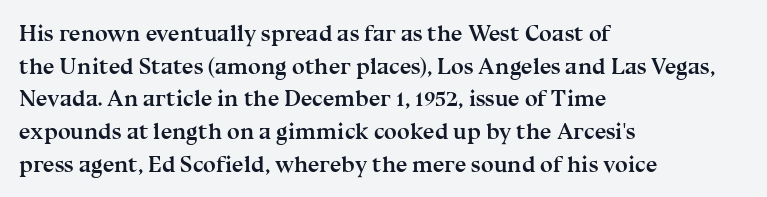
Q: Is the text bold? A: Yes.
Q: Is the text italic (slanted)? A: No, it is upright.
Q: Is the text underlined? A: No.
Q: How is the paragraph aligned? A: Left-aligned.
Q: Is the spacing between letters normal or unusually wide? A: Normal.
Q: Is the spacing between lines tight, normal or loose? A: Normal.
